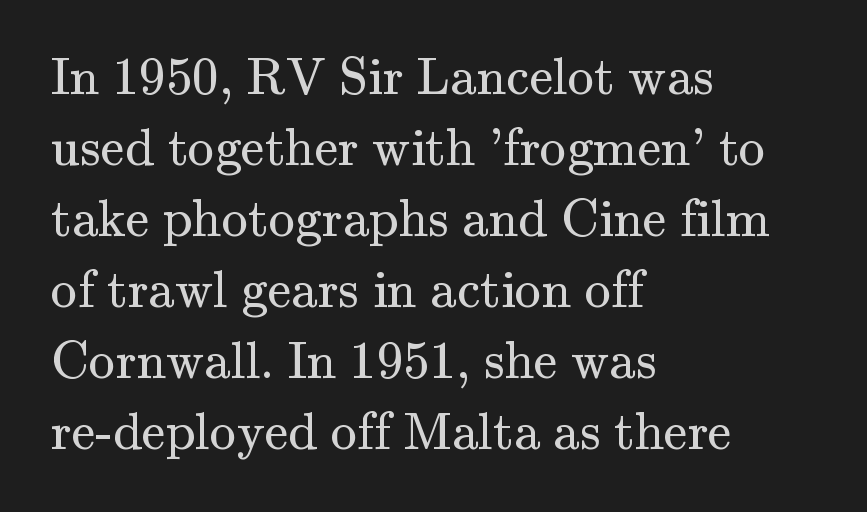
The letterforms sit at book weight or below. Underline: absent. Students, observe: this is what conventionally led text looks like. A roman cut, with each character standing at attention. This rendering leaves character spacing at its baseline value.
